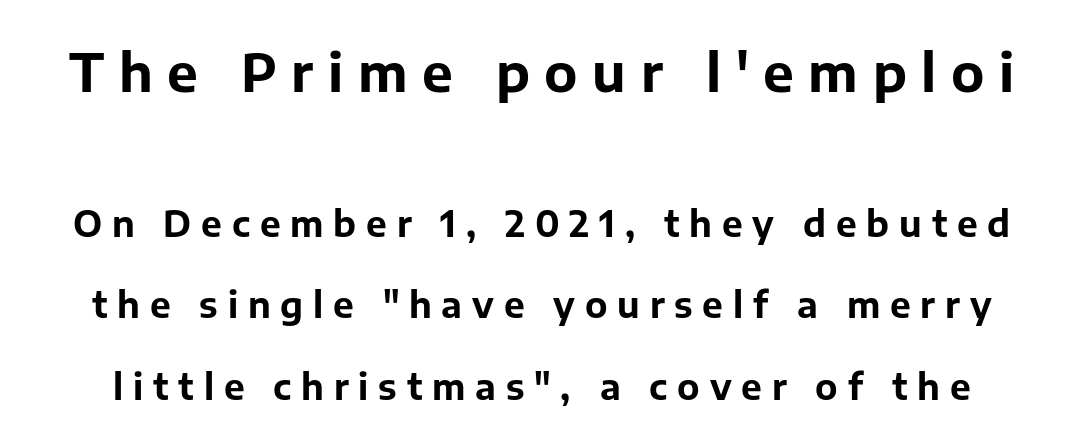
Q: Is the text bold? A: Yes.
Q: Is the text italic (slanted)? A: No, it is upright.
Q: Is the typeface a serif or a sans-serif typeface? A: Sans-serif.
Q: Is the text underlined? A: No.
Q: Is the spacing between letters normal or unusually wide? A: Unusually wide.
Q: Is the spacing between lines tight, normal or loose? A: Loose.
Q: Which block of text is set in a larger size, the first (top) or the second (bottom)? A: The first (top) one.
Q: Width (condensed, normal, or wide)? A: Normal.
Q: Stroke contrast? A: Low.
Q: x-height? A: Medium.
Q: Monospaced? A: No.
